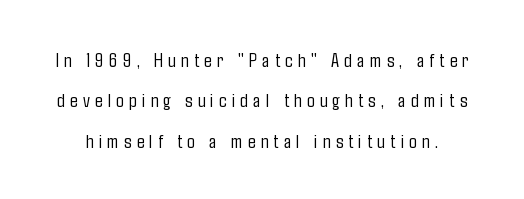
{"italic": "no", "bold": "no", "underline": "no", "line_spacing": "loose", "line_spacing_ratio": 2.02, "letter_spacing": "wide", "letter_spacing_em": 0.26, "glyph_px": 20}
